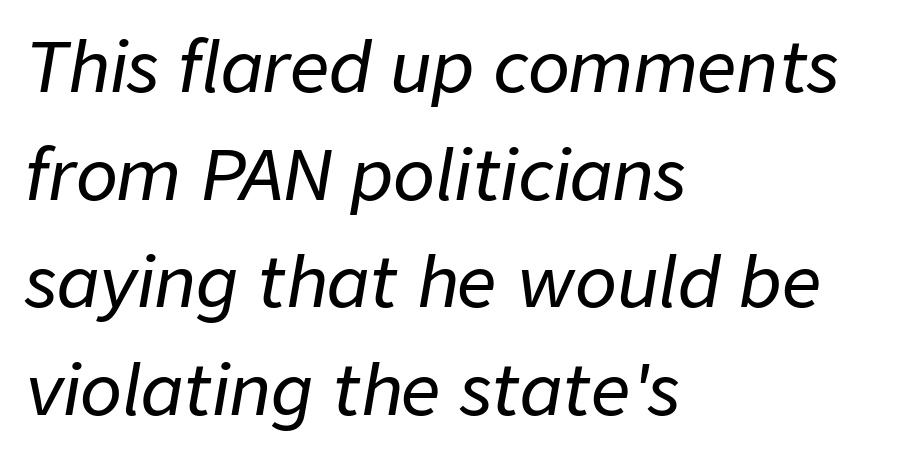
Q: Is the text italic (slanted)? A: Yes, it leans right by about 9 degrees.
Q: Is the text underlined? A: No.
Q: How is the paragraph aligned? A: Left-aligned.
Q: Is the spacing between letters normal or unusually wide? A: Normal.
Q: Is the spacing between lines tight, normal or loose? A: Normal.
Q: Width (condensed, normal, or wide)? A: Normal.
Q: Stroke contrast? A: Low.
Q: x-height? A: Medium.
Q: Monospaced? A: No.
